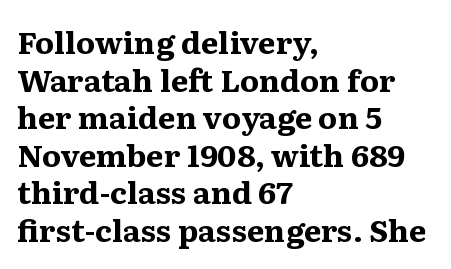
The rendering uses natural spacing where letterforms have individual widths. It's the straight-up-and-down kind of type. Does the type have serifs? Yes, each stem ends in a small foot. The letters sit at their default tracking, neither squeezed nor spread. Anything drawn beneath the words? Only blank space.
